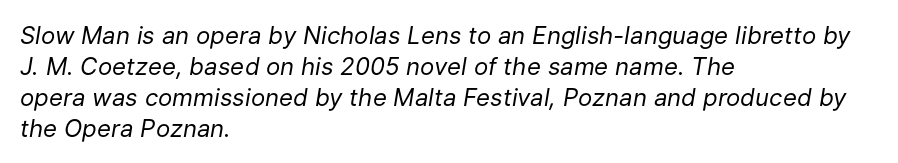
Q: Is the text bold? A: No.
Q: Is the text italic (slanted)? A: Yes, it leans right by about 9 degrees.
Q: Is the text underlined? A: No.
Q: How is the paragraph aligned? A: Left-aligned.
Q: Is the spacing between letters normal or unusually wide? A: Normal.
Q: Is the spacing between lines tight, normal or loose? A: Normal.
